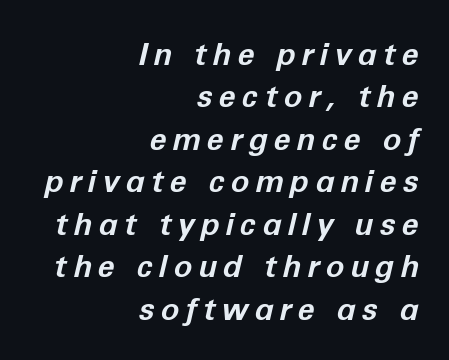
Q: Is the text bold? A: Yes.
Q: Is the text italic (slanted)? A: Yes, it leans right by about 12 degrees.
Q: Is the text underlined? A: No.
Q: How is the paragraph aligned? A: Right-aligned.
Q: Is the spacing between letters normal or unusually wide? A: Unusually wide.
Q: Is the spacing between lines tight, normal or loose? A: Normal.
Q: Width (condensed, normal, or wide)? A: Normal.
Q: Stroke contrast? A: Low.
Q: x-height? A: Medium.
Q: Monospaced? A: No.
